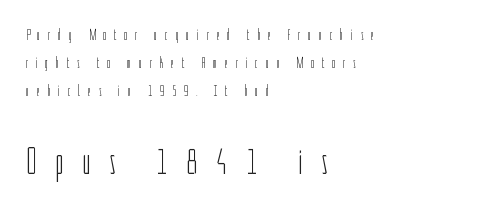
{"serif": "no", "italic": "no", "bold": "no", "weight": "light", "width": "condensed", "stroke_contrast": "low", "x_height": "medium", "monospaced": "no", "underline": "no", "align": "left", "line_spacing_ratio": 1.88, "letter_spacing": "wide", "letter_spacing_em": 0.49, "larger_block": "second", "size_ratio": 2.47, "glyph_px": 37}
